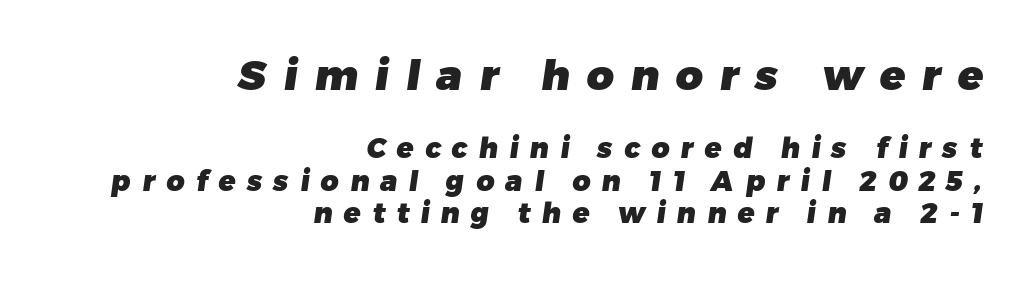
The image shows 42 px heavy sans-serif type; set right-aligned, line spacing 1.16x, unusually wide letter spacing (+0.4 em), not underlined; the first (top) block is 1.5x larger; low stroke contrast and a medium x-height.
